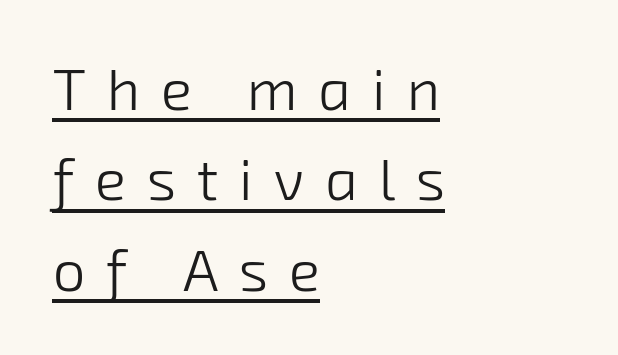
The line texture is sparse and dotted thanks to wide tracking. The strokes are not fattened; the text isn't bold. A sans-serif font was chosen for this passage. Do the characters align in a grid? No, the font is proportional.
